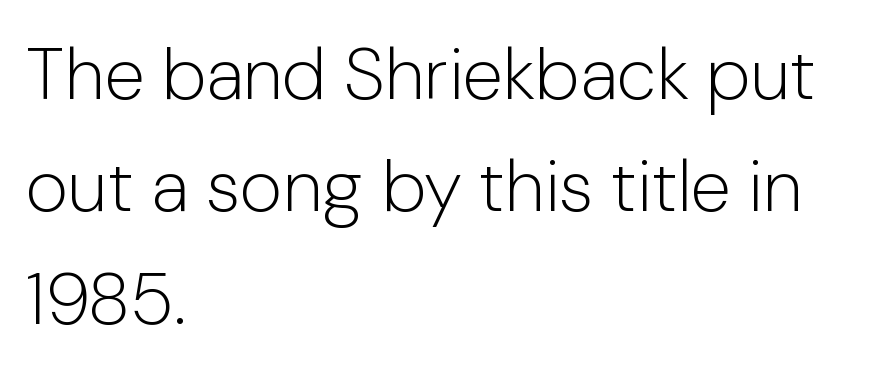
The specimen omits any rule beneath the text block's lines. Grotesque or geometric, the face here clearly has no serifs. Weight: in the light-to-regular range. Notice how descenders clear the ascenders below comfortably — that's standard leading. Horizontally, the lines are justified to the leading edge only.
